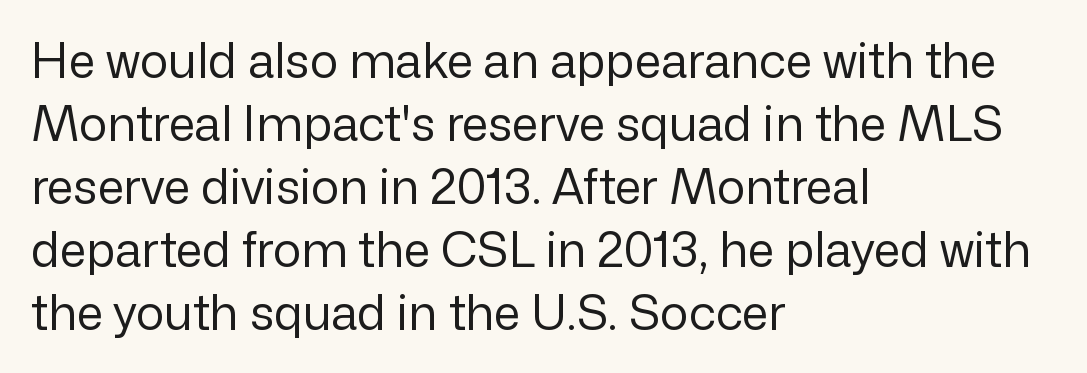
{"serif": "no", "italic": "no", "bold": "no", "weight": "regular", "width": "normal", "stroke_contrast": "low", "x_height": "medium", "monospaced": "no", "underline": "no", "align": "left", "line_spacing": "normal", "line_spacing_ratio": 1.31, "letter_spacing": "normal", "letter_spacing_em": 0.0, "glyph_px": 48}
